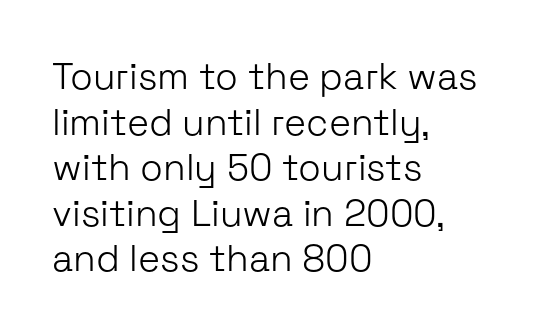
{"serif": "no", "italic": "no", "bold": "no", "weight": "light", "width": "normal", "stroke_contrast": "low", "x_height": "medium", "monospaced": "no", "underline": "no", "align": "left", "line_spacing_ratio": 1.23, "letter_spacing": "normal", "letter_spacing_em": 0.0, "glyph_px": 37}
